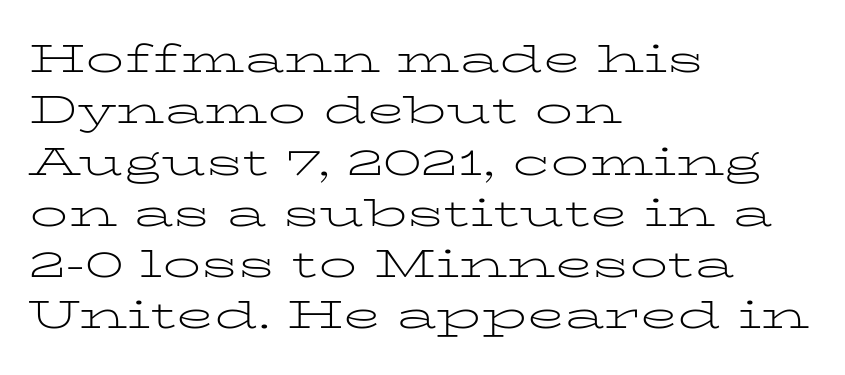
A typesetter would call this zero additional tracking. The type family on display is of the serif kind. No word sits above an underline. Vertical strokes here are truly vertical.
